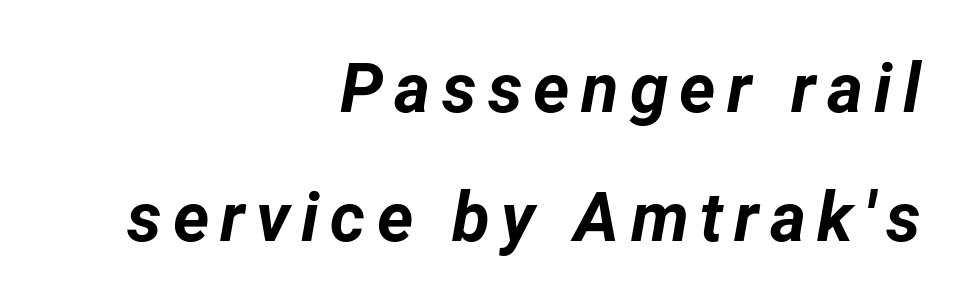
The image shows 69 px bold type, italic (leaning right); set right-aligned, line spacing 1.87x, not underlined; low stroke contrast and a medium x-height.
